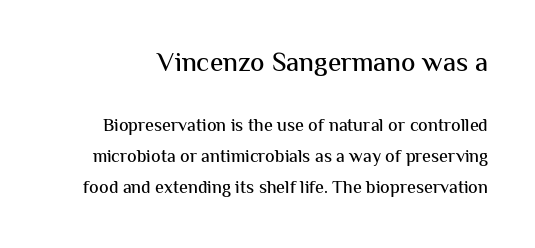
The image shows 27 px text type, upright; set line spacing 1.72x, normal letter spacing, not underlined; the first (top) block is 1.5x larger.
